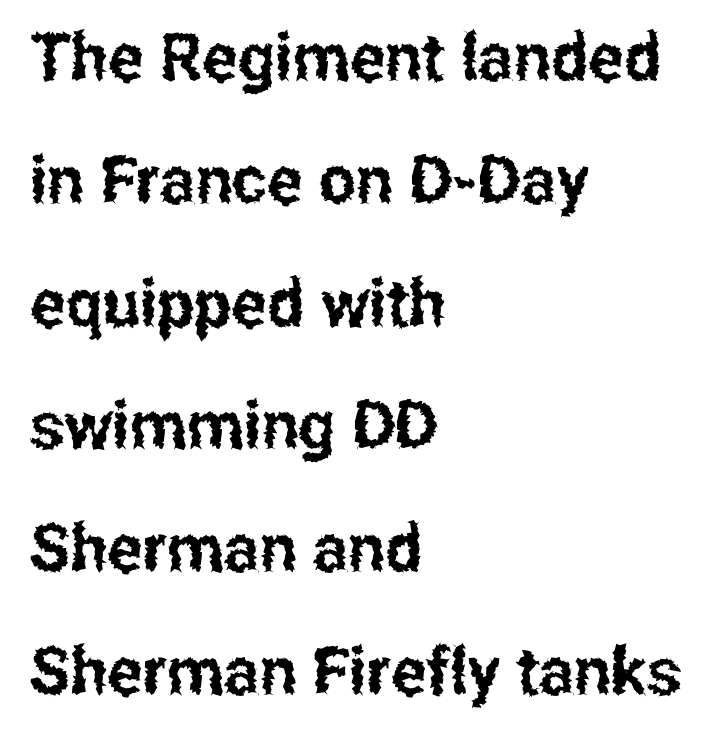
This rendering features lettering with no underline. Is this a fixed-width face? No — the glyphs have proportional, varying widths. Posture: vertical. Serifs: no, the terminals of the letterforms are clean. The rendering anchors every line to the left-hand side. Here the glyphs are tracked normally, forming tight word shapes.
